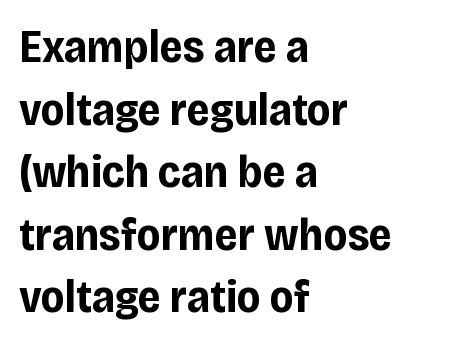
You could not count columns in this text — the font is proportionally spaced. Strokes here are thick enough to call this a true bold. When letters stand straight like this, we call the style roman or upright. To sum up the face: it is a sans, with no serifs. The space directly below the letters is spotless. Layout note: lines flush left.
